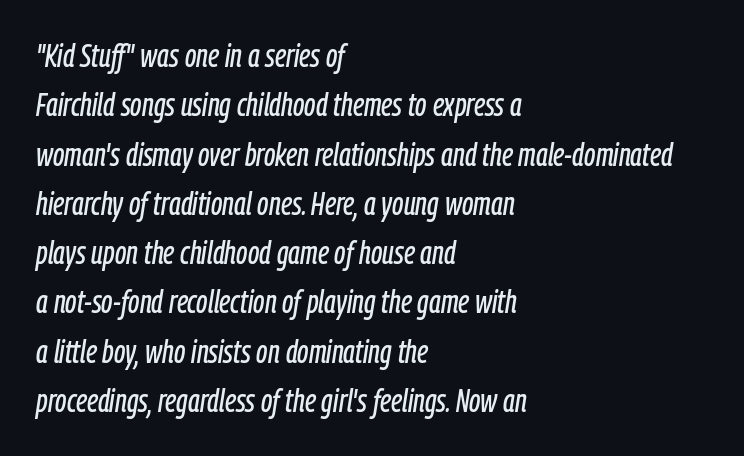
Compared with ordinary roman type, these characters are visibly tilted. Does the copy run flush right? No — it runs flush left. Does the leading feel generous? No, just average. Underline: absent. The rendering uses natural spacing where letterforms have individual widths. Words appear dense and cohesive because spacing is normal.
